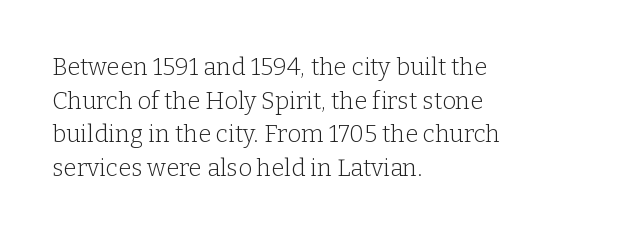
Q: Is the text bold? A: No.
Q: Is the text italic (slanted)? A: No, it is upright.
Q: Is the text underlined? A: No.
Q: How is the paragraph aligned? A: Left-aligned.
Q: Is the spacing between letters normal or unusually wide? A: Normal.
Q: Is the spacing between lines tight, normal or loose? A: Normal.
